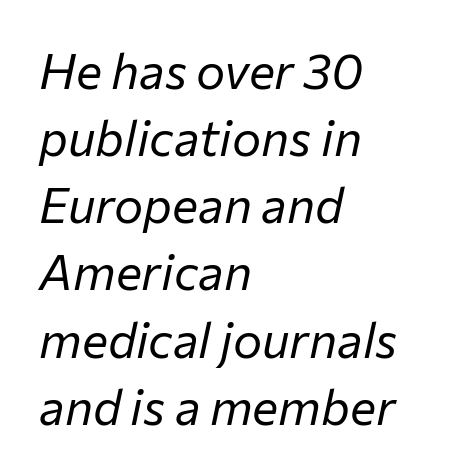
{"italic": "yes", "lean": "right", "slant_degrees": 12, "bold": "no", "weight": "regular", "width": "normal", "stroke_contrast": "low", "x_height": "medium", "monospaced": "no", "underline": "no", "align": "left", "line_spacing": "normal", "line_spacing_ratio": 1.37, "letter_spacing": "normal", "letter_spacing_em": 0.0, "glyph_px": 49}
